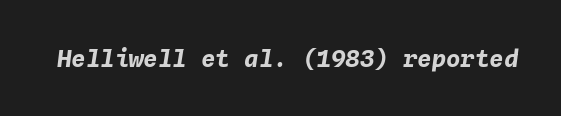
The image shows 24 px bold type, italic (leaning right); set normal letter spacing, not underlined.
